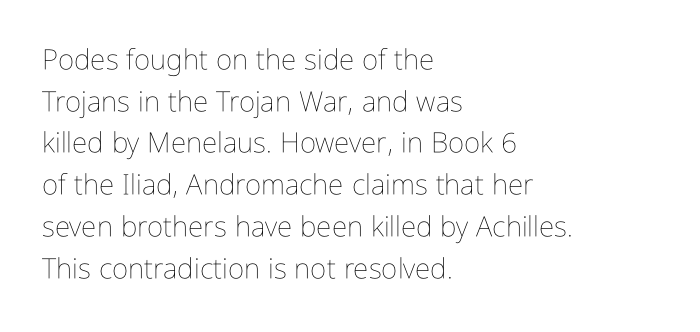
{"italic": "no", "bold": "no", "weight": "thin", "width": "condensed", "stroke_contrast": "low", "x_height": "medium", "monospaced": "no", "underline": "no", "align": "left", "line_spacing": "normal", "line_spacing_ratio": 1.49, "letter_spacing": "normal", "letter_spacing_em": 0.0, "glyph_px": 28}
